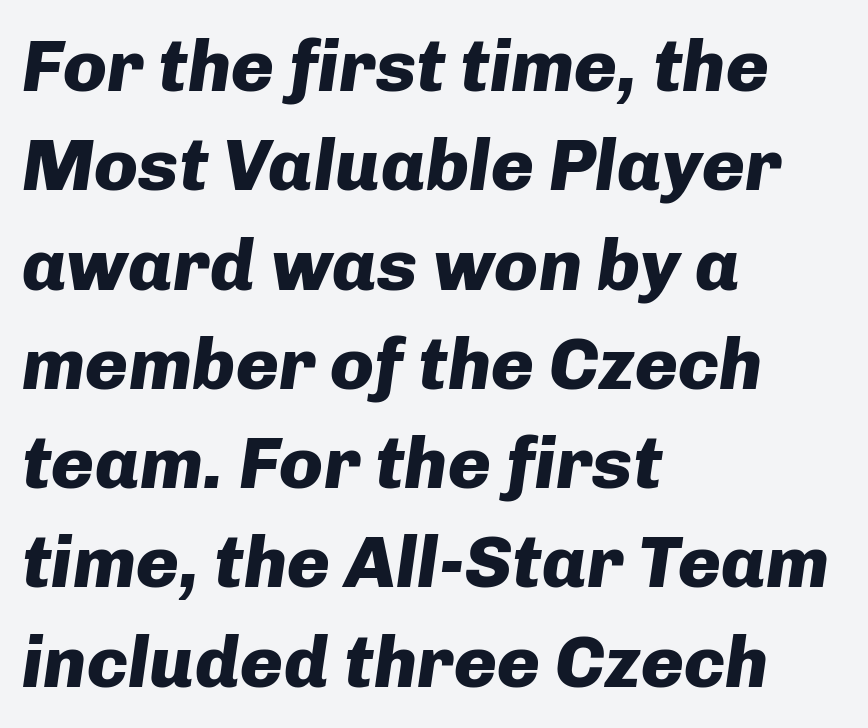
The image shows 73 px heavy type, italic (leaning right); set left-aligned, normal line spacing (1.36x), normal letter spacing, not underlined; low stroke contrast and a medium x-height.
